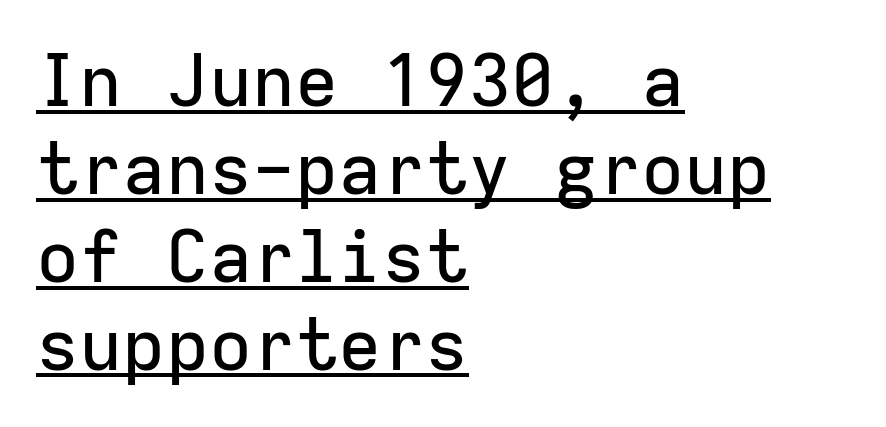
{"serif": "no", "italic": "no", "width": "normal", "stroke_contrast": "low", "x_height": "medium", "monospaced": "yes", "underline": "yes", "align": "left", "line_spacing_ratio": 1.22, "letter_spacing": "normal", "letter_spacing_em": 0.0, "glyph_px": 72}
